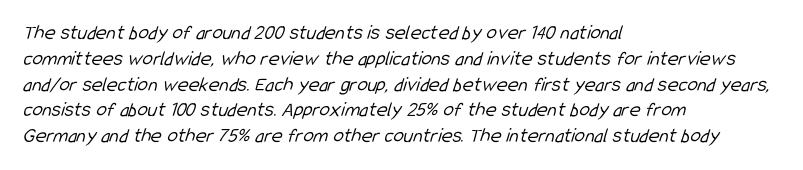
The foot of each line stays bare and open. The characters are drawn with everyday or finer stroke widths. Letter spacing: default. Line beginnings align vertically; line endings do not.
